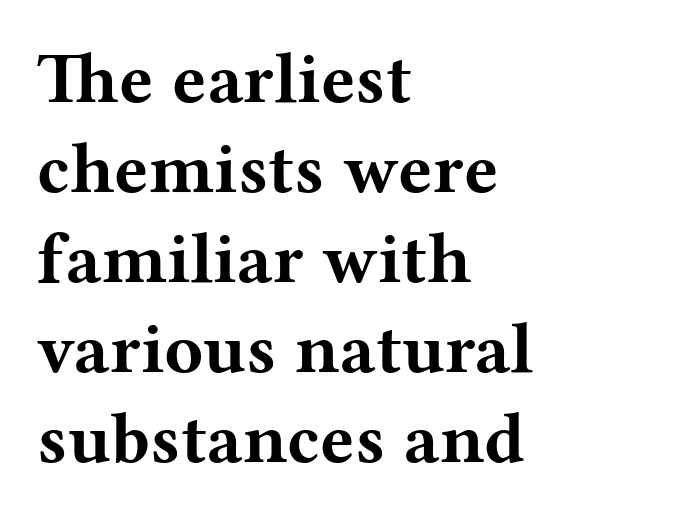
The characters look thick and weighty, a clear bold. Character widths vary here, with narrow letters taking less room than wide ones. Italic? Not at all — the glyphs are vertical. Students, note that the glyphs here touch the page at normal intervals. Small tapered or slab feet sit at the stroke ends, so this counts as serif.
